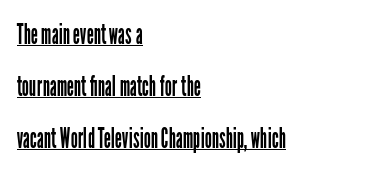
The passage shown has conventional tracking throughout. Glance below the letters and you will spot a drawn line. The letters advance in unequal steps, a hallmark of proportional type. Posture: vertical. The ragged edge is on the right, which tells us the setting is flush left.
